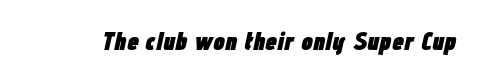
{"italic": "yes", "lean": "right", "slant_degrees": 12, "bold": "yes", "underline": "no", "letter_spacing": "normal", "letter_spacing_em": 0.0, "glyph_px": 26}
